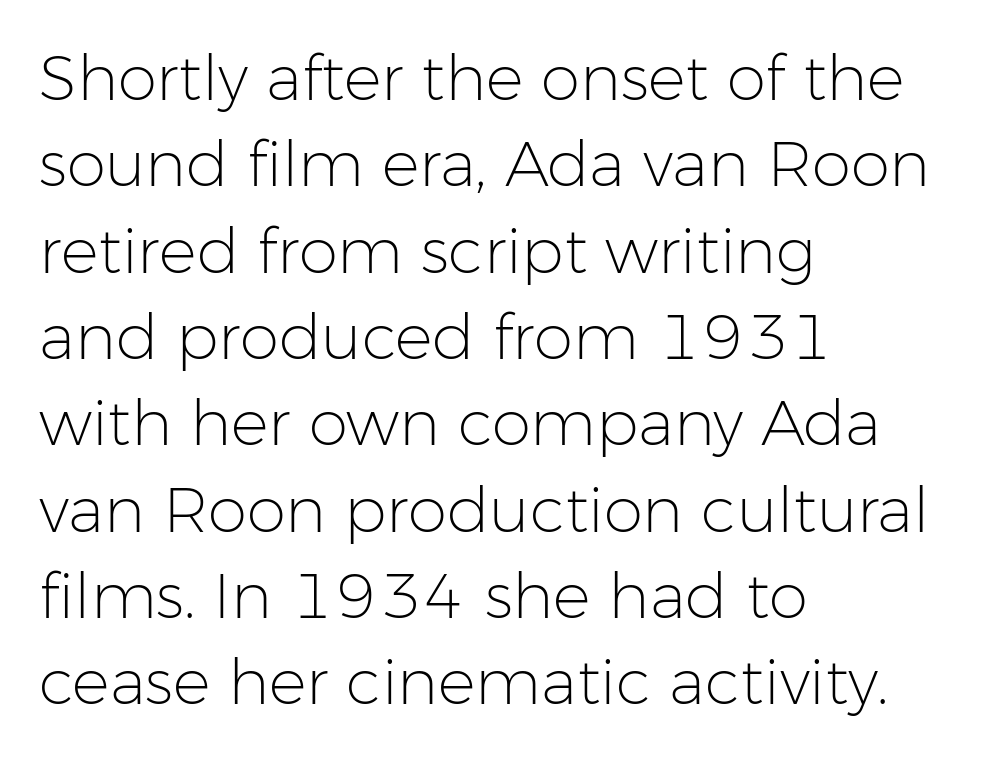
{"serif": "no", "italic": "no", "bold": "no", "weight": "light", "width": "normal", "stroke_contrast": "low", "x_height": "medium", "monospaced": "no", "underline": "no", "align": "left", "line_spacing": "normal", "line_spacing_ratio": 1.37, "letter_spacing": "normal", "letter_spacing_em": 0.0, "glyph_px": 63}
